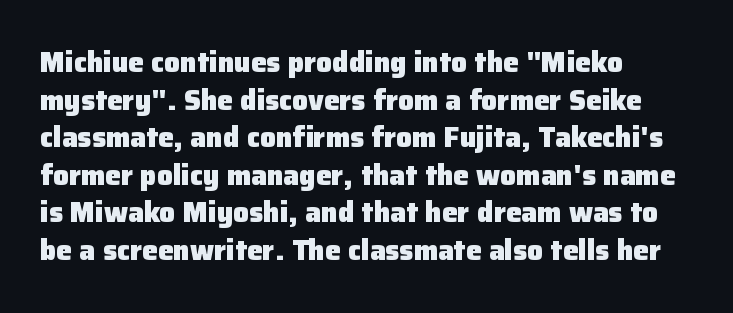
The image shows 28 px heavy sans-serif type, upright; set left-aligned, normal line spacing (1.34x), normal letter spacing, not underlined; low stroke contrast and a medium x-height.
